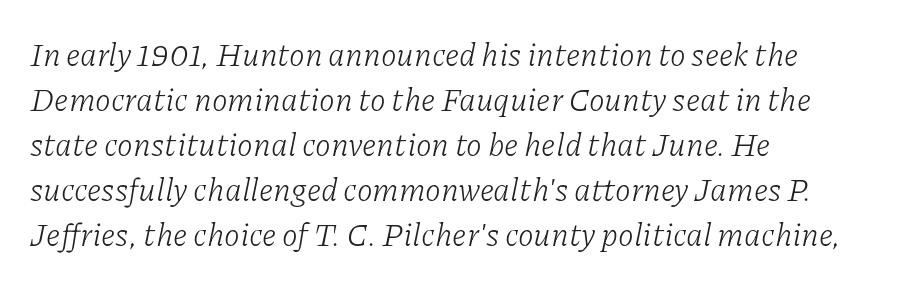
{"serif": "yes", "italic": "yes", "lean": "right", "slant_degrees": 11, "bold": "no", "weight": "light", "width": "normal", "stroke_contrast": "low", "x_height": "medium", "monospaced": "no", "underline": "no", "align": "left", "line_spacing": "normal", "line_spacing_ratio": 1.41, "letter_spacing": "normal", "letter_spacing_em": 0.0, "glyph_px": 32}
